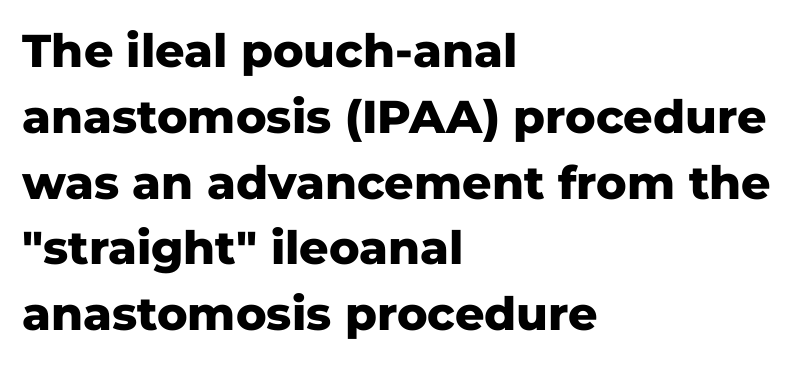
Every character sits straight up, as roman type does. In CSS terms this would be text-align: left. The face used here is rendered with its standard letterfit. Weight: bold. Varying glyph widths throughout — classic text-font behaviour. Stroke terminals: plain, sans-serif.
